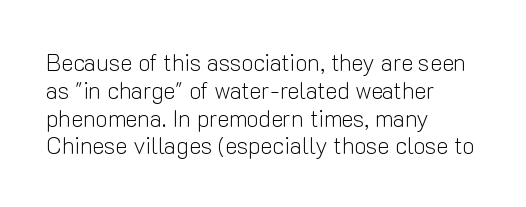
Q: Is the text bold? A: No.
Q: Is the text italic (slanted)? A: No, it is upright.
Q: Is the text underlined? A: No.
Q: How is the paragraph aligned? A: Left-aligned.
Q: Is the spacing between letters normal or unusually wide? A: Normal.
